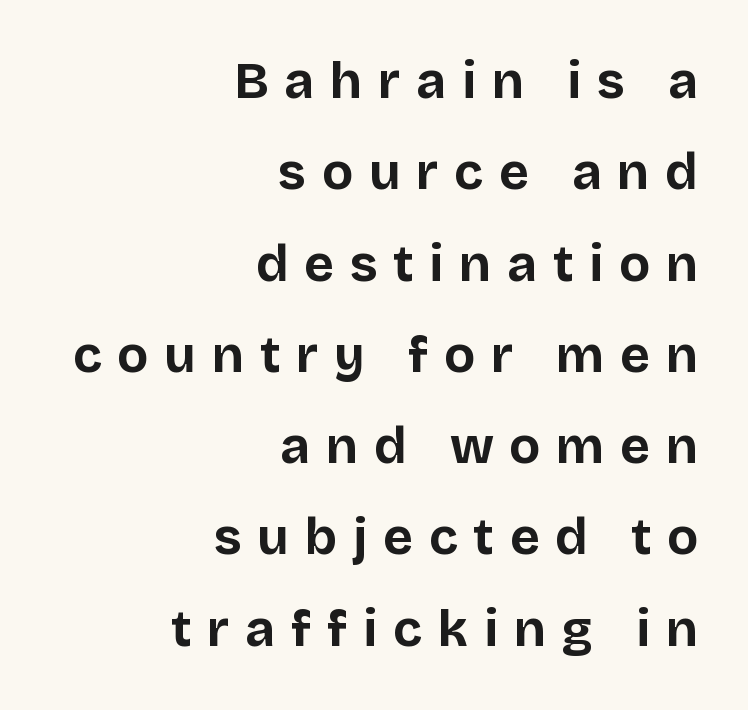
{"serif": "no", "italic": "no", "bold": "yes", "weight": "bold", "width": "normal", "stroke_contrast": "low", "x_height": "large", "monospaced": "no", "underline": "no", "align": "right", "line_spacing_ratio": 1.79, "letter_spacing": "wide", "letter_spacing_em": 0.31, "glyph_px": 51}
